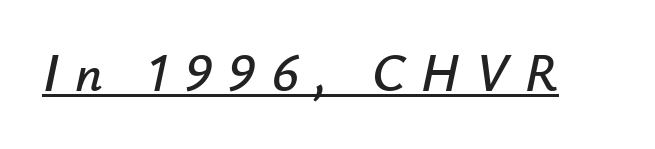
Does extra space separate the letters? Yes, quite a lot of it. This is oblique type, the kind used for emphasis or titles. Each line of the rendering has a horizontal stroke beneath the glyphs. Do the characters align in a grid? No, the font is proportional.
